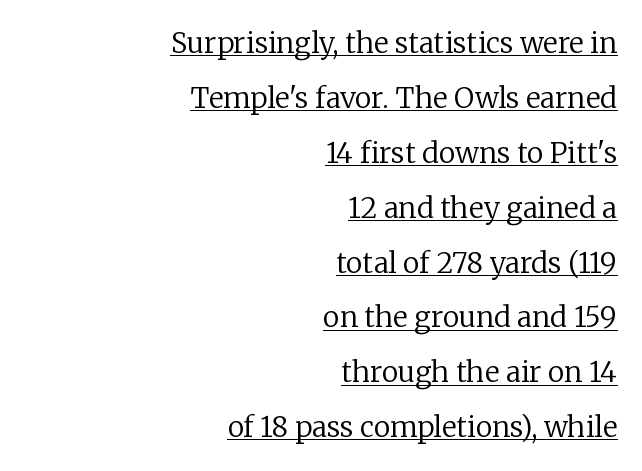
Q: Is the text bold? A: No.
Q: Is the text italic (slanted)? A: No, it is upright.
Q: Is the typeface a serif or a sans-serif typeface? A: Serif.
Q: Is the text underlined? A: Yes.
Q: How is the paragraph aligned? A: Right-aligned.
Q: Is the spacing between letters normal or unusually wide? A: Normal.
Q: Is the spacing between lines tight, normal or loose? A: Loose.
Q: Width (condensed, normal, or wide)? A: Normal.
Q: Stroke contrast? A: Low.
Q: x-height? A: Medium.
Q: Monospaced? A: No.
